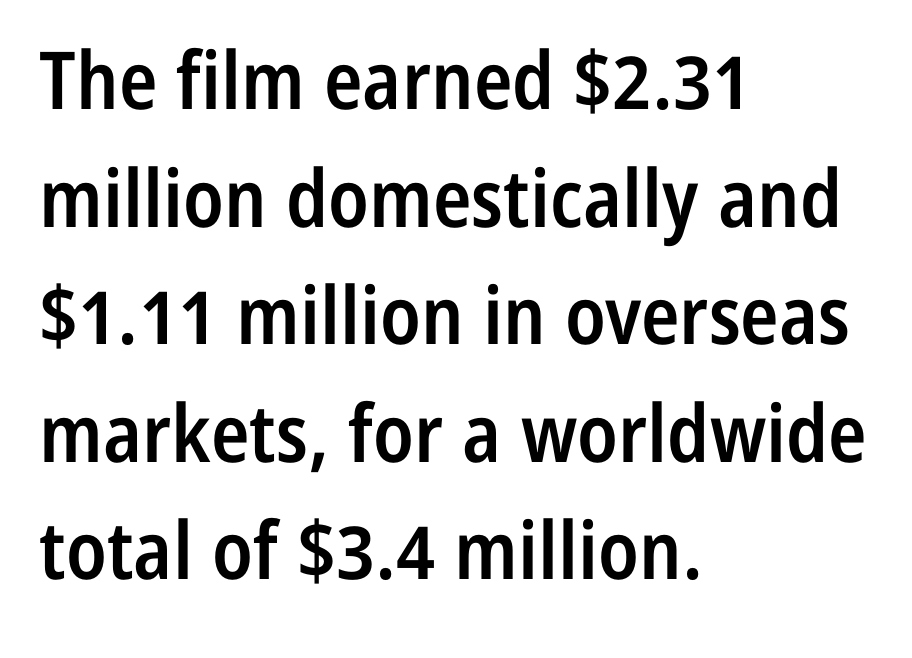
Q: Is the text bold? A: Semi-bold.
Q: Is the text italic (slanted)? A: No, it is upright.
Q: Is the typeface a serif or a sans-serif typeface? A: Sans-serif.
Q: Is the text underlined? A: No.
Q: How is the paragraph aligned? A: Left-aligned.
Q: Is the spacing between letters normal or unusually wide? A: Normal.
Q: Is the spacing between lines tight, normal or loose? A: Normal.
Q: Width (condensed, normal, or wide)? A: Condensed.
Q: Stroke contrast? A: Low.
Q: x-height? A: Medium.
Q: Monospaced? A: No.
